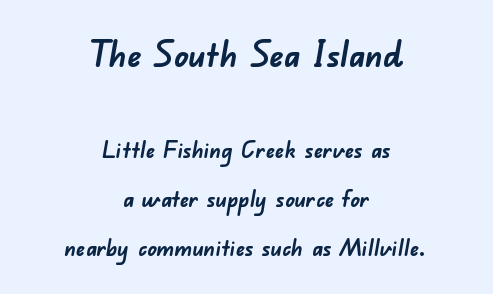
{"serif": "no", "bold": "yes", "weight": "semibold", "width": "normal", "stroke_contrast": "low", "x_height": "small", "monospaced": "no", "underline": "no", "align": "center", "line_spacing": "loose", "line_spacing_ratio": 2.14, "letter_spacing": "normal", "letter_spacing_em": 0.0, "larger_block": "first", "size_ratio": 1.52, "glyph_px": 35}
